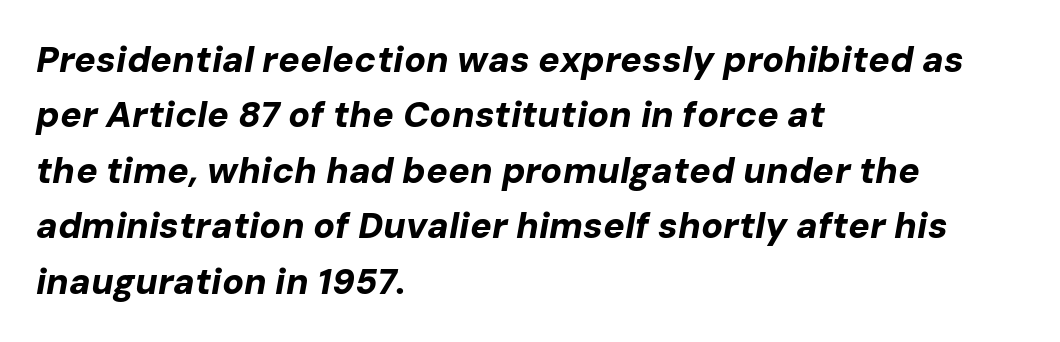
{"italic": "yes", "lean": "right", "slant_degrees": 10, "bold": "yes", "weight": "bold", "width": "normal", "stroke_contrast": "low", "x_height": "medium", "monospaced": "no", "underline": "no", "align": "left", "line_spacing": "normal", "line_spacing_ratio": 1.54, "letter_spacing": "normal", "letter_spacing_em": 0.0, "glyph_px": 36}
